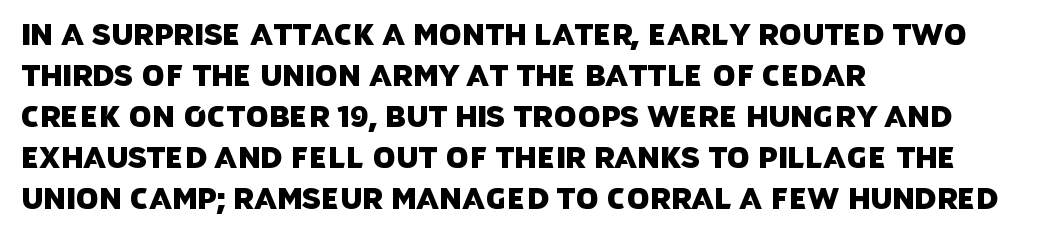
The image shows 29 px sans-serif type; set left-aligned, normal line spacing (1.41x), normal letter spacing, not underlined; low stroke contrast and a large x-height.
